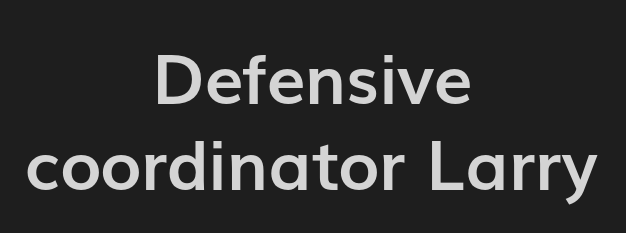
{"serif": "no", "italic": "no", "bold": "yes", "weight": "semibold", "width": "normal", "stroke_contrast": "low", "x_height": "medium", "monospaced": "no", "underline": "no", "align": "center", "line_spacing_ratio": 1.24, "letter_spacing": "normal", "letter_spacing_em": 0.0, "glyph_px": 69}
